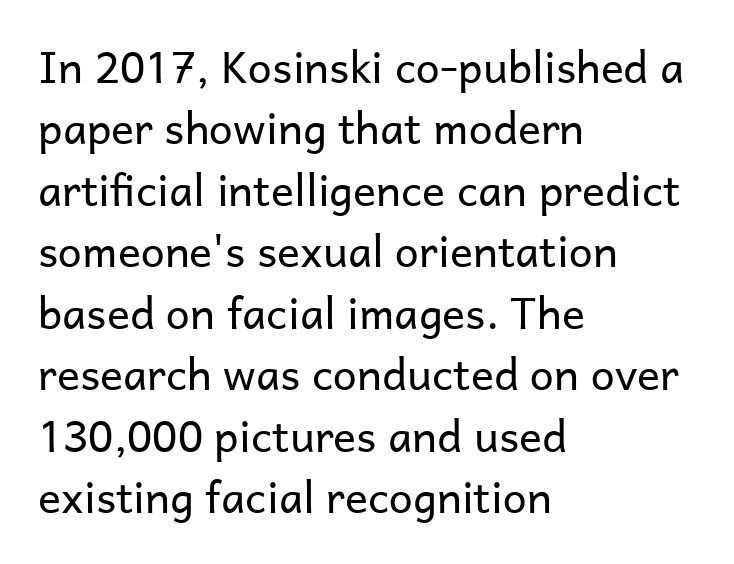
{"serif": "no", "italic": "no", "bold": "no", "weight": "regular", "width": "normal", "stroke_contrast": "low", "x_height": "medium", "monospaced": "no", "underline": "no", "align": "left", "line_spacing": "normal", "line_spacing_ratio": 1.43, "letter_spacing": "normal", "letter_spacing_em": 0.0, "glyph_px": 43}
